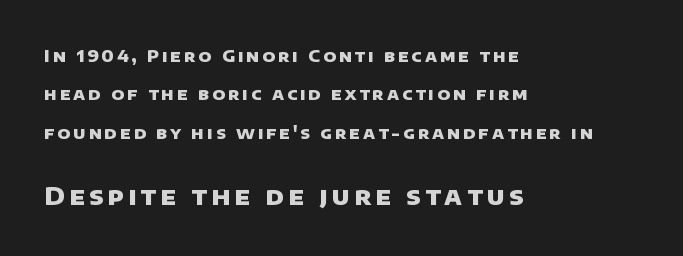
The image shows 25 px bold type; set left-aligned, loose line spacing (2.26x), not underlined; the second (bottom) block is 1.47x larger.
